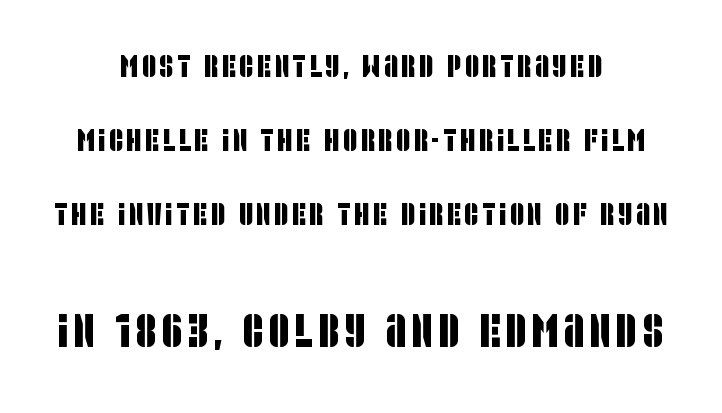
The image shows 46 px condensed sans-serif type; set centered, loose line spacing (2.39x), not underlined; the second (bottom) block is 1.48x larger; low stroke contrast and a large x-height.
